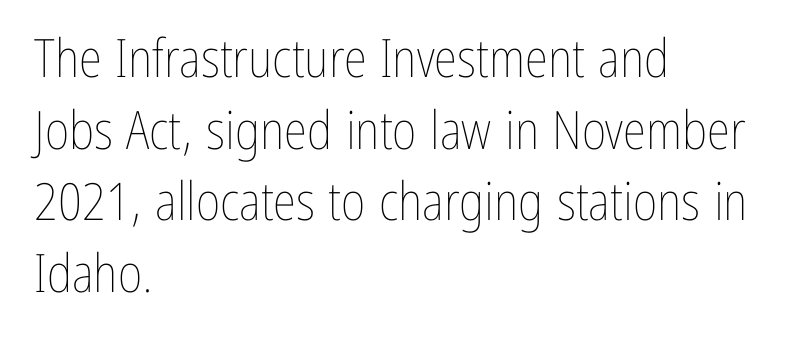
Quick note: not italic, upright. Line beginnings align vertically; line endings do not. Compared with typical paragraphs, the rows here are spaced about the same. Is the type heavy? It reads as light-to-regular instead.
